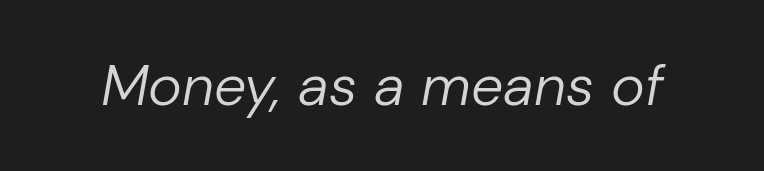
{"italic": "yes", "lean": "right", "slant_degrees": 10, "bold": "no", "weight": "regular", "width": "normal", "stroke_contrast": "low", "x_height": "medium", "monospaced": "no", "underline": "no", "letter_spacing": "normal", "letter_spacing_em": 0.0, "glyph_px": 57}
